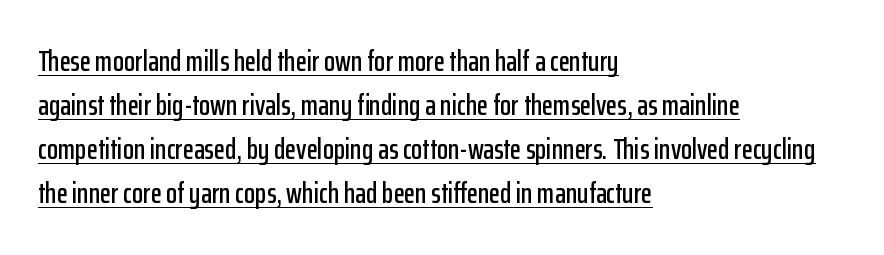
The image shows 29 px condensed sans-serif type, upright; set left-aligned, normal line spacing (1.52x), normal letter spacing, underlined; low stroke contrast and a medium x-height.
